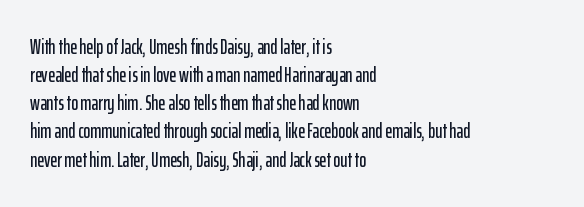
{"italic": "no", "underline": "no", "align": "left", "line_spacing": "normal", "line_spacing_ratio": 1.34, "letter_spacing": "normal", "letter_spacing_em": 0.0, "glyph_px": 21}
